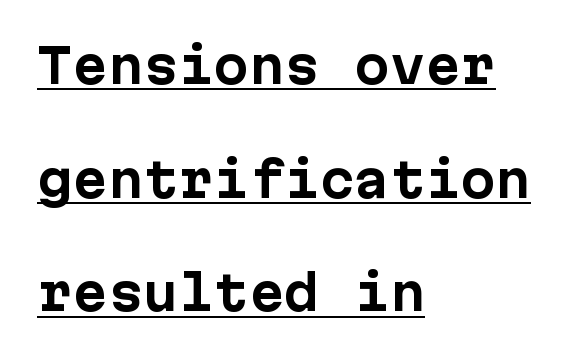
The image shows 47 px bold sans-serif type, upright, monospaced; set left-aligned, loose line spacing (2.42x), normal letter spacing, underlined; low stroke contrast and a medium x-height.
